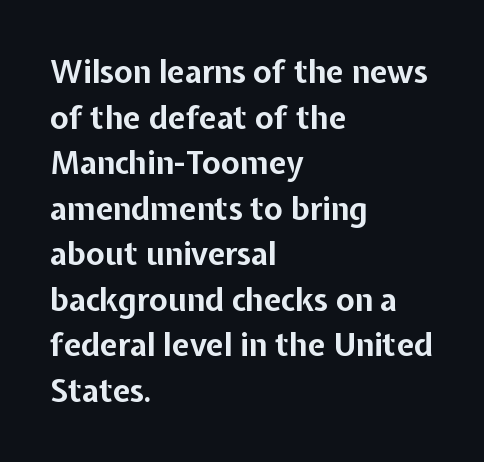
Q: Is the text bold? A: Yes.
Q: Is the text italic (slanted)? A: No, it is upright.
Q: Is the typeface a serif or a sans-serif typeface? A: Sans-serif.
Q: Is the text underlined? A: No.
Q: How is the paragraph aligned? A: Left-aligned.
Q: Is the spacing between letters normal or unusually wide? A: Normal.
Q: Is the spacing between lines tight, normal or loose? A: Normal.
Q: Width (condensed, normal, or wide)? A: Normal.
Q: Stroke contrast? A: Low.
Q: x-height? A: Medium.
Q: Monospaced? A: No.
